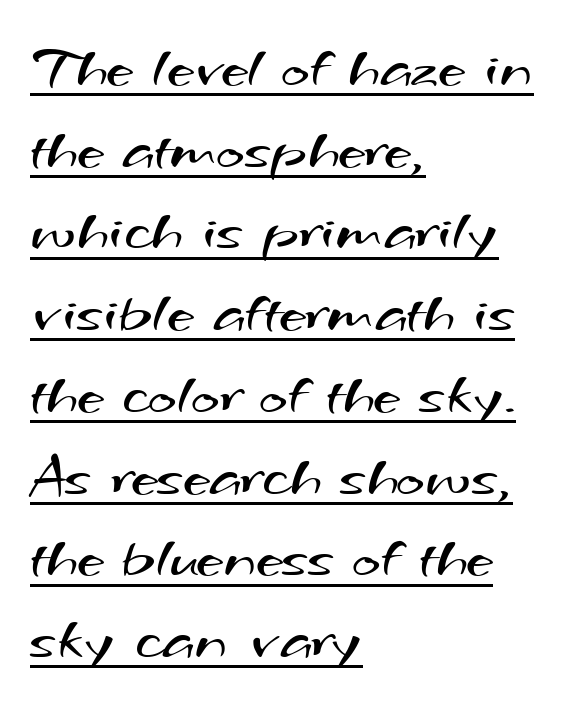
{"serif": "no", "bold": "no", "weight": "regular", "width": "wide", "stroke_contrast": "medium", "x_height": "small", "monospaced": "no", "underline": "yes", "align": "left", "line_spacing": "normal", "line_spacing_ratio": 1.34, "letter_spacing": "normal", "letter_spacing_em": 0.0, "glyph_px": 61}
